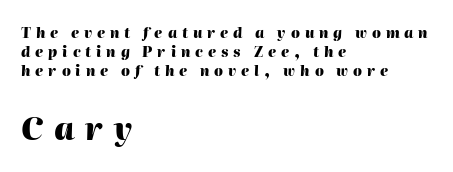
{"italic": "yes", "lean": "right", "slant_degrees": 2, "bold": "yes", "weight": "heavy", "width": "normal", "stroke_contrast": "high", "x_height": "medium", "monospaced": "no", "underline": "no", "align": "left", "line_spacing": "normal", "line_spacing_ratio": 1.37, "letter_spacing": "wide", "letter_spacing_em": 0.35, "larger_block": "second", "size_ratio": 2.21, "glyph_px": 31}
